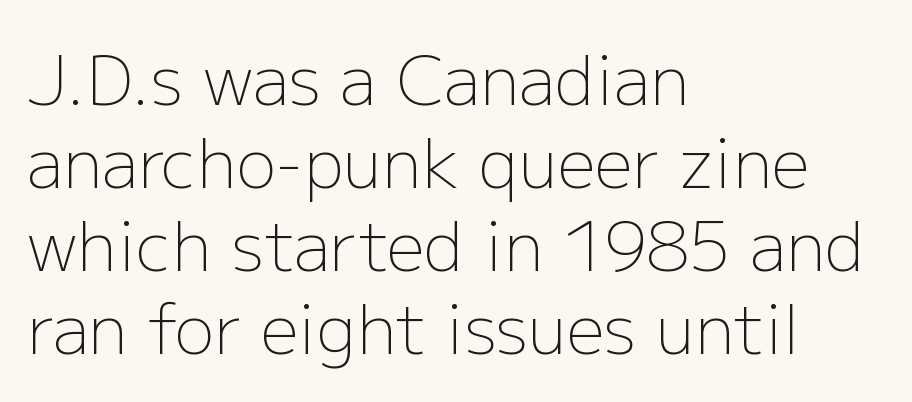
{"serif": "no", "italic": "no", "bold": "no", "weight": "light", "width": "normal", "stroke_contrast": "low", "x_height": "medium", "monospaced": "no", "underline": "no", "align": "left", "line_spacing_ratio": 1.24, "letter_spacing": "normal", "letter_spacing_em": 0.0, "glyph_px": 67}
